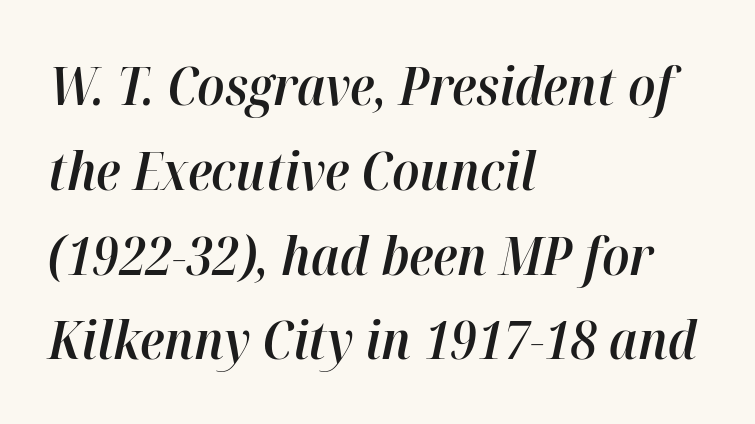
Nobody touched the tracking dial on this one. Each new line begins a customary step beneath the previous one. Proportional: the letters do not fall into vertical columns. Style check: oblique. Rule under the text: the space is simply empty.
